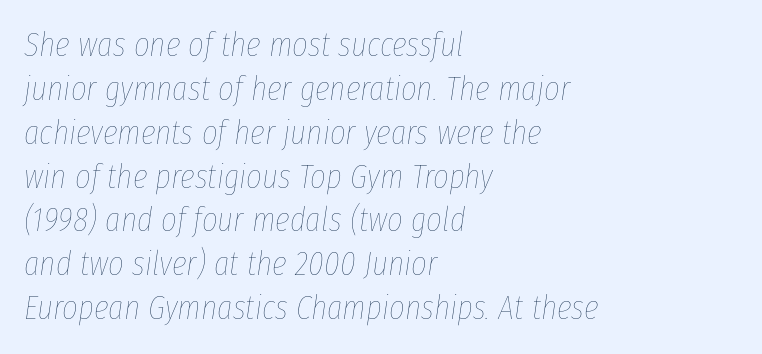
Q: Is the text bold? A: No.
Q: Is the text italic (slanted)? A: Yes, it leans right by about 8 degrees.
Q: Is the text underlined? A: No.
Q: How is the paragraph aligned? A: Left-aligned.
Q: Is the spacing between letters normal or unusually wide? A: Normal.
Q: Is the spacing between lines tight, normal or loose? A: Normal.
Q: Width (condensed, normal, or wide)? A: Condensed.
Q: Stroke contrast? A: Low.
Q: x-height? A: Medium.
Q: Monospaced? A: No.
